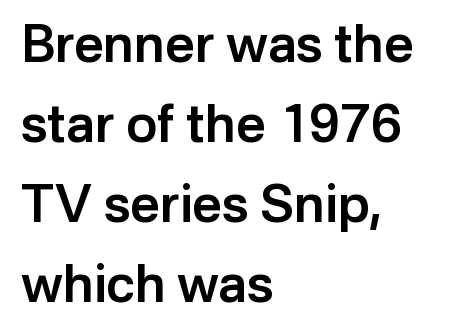
Look at the stroke-to-counter ratio: somewhat heavy, a semibold. Quick note: underline off. Is the block centered? No — it sits flush against the left margin. Nobody touched the tracking dial on this one. This block has exactly the height ordinary leading produces. Italic: no, the glyphs are upright roman.
